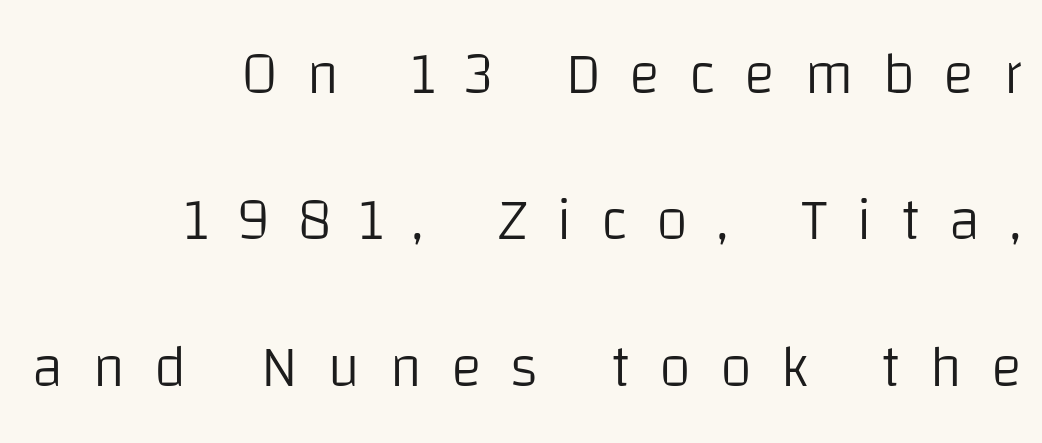
The image shows 59 px light sans-serif type, upright; set right-aligned, loose line spacing (2.48x), unusually wide letter spacing (+0.48 em), not underlined; low stroke contrast and a large x-height.
